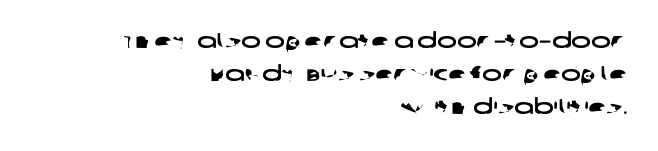
The image shows 21 px text type; set right-aligned, normal line spacing (1.58x), normal letter spacing, not underlined.
